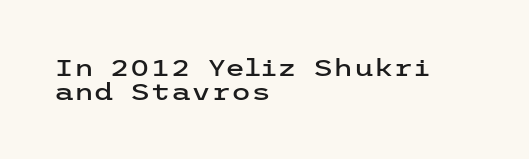
{"italic": "no", "underline": "no", "align": "left", "line_spacing": "tight", "line_spacing_ratio": 1.04, "letter_spacing": "normal", "letter_spacing_em": 0.0, "glyph_px": 23}
